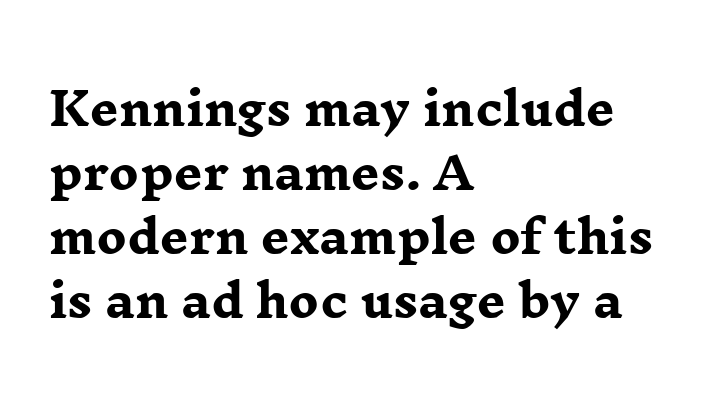
The image shows 45 px heavy, wide serif type, upright; set left-aligned, normal line spacing (1.42x), normal letter spacing, not underlined; low stroke contrast and a medium x-height.
